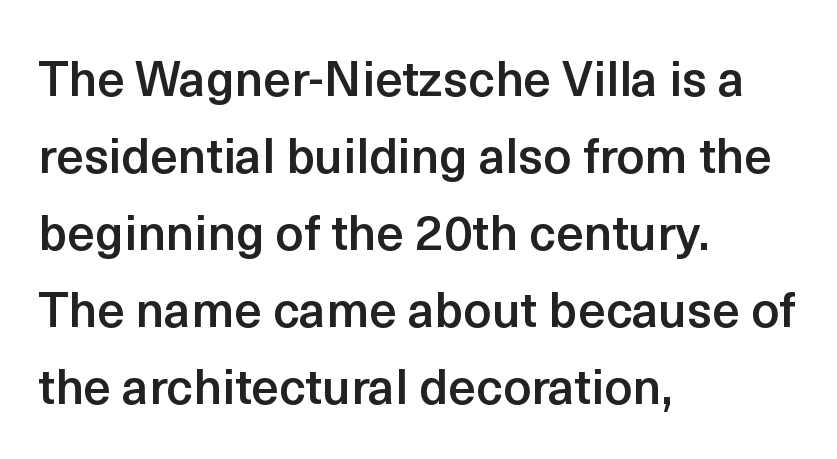
Ordinary non-slanted type is in use. Each glyph is drawn with semibold strokes, heavier than normal yet not fully bold. Each letter keeps its own natural width here, so spacing adapts to shape. Tracking here is standard; glyphs follow each other at the usual distance. The paragraph has a hard left edge and a soft right edge. A clean baseline with only descenders dipping below it.
